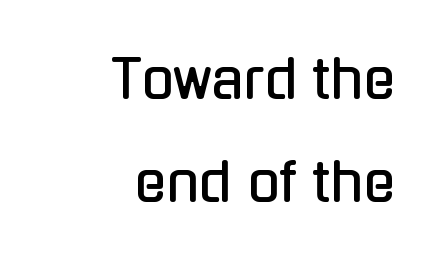
The image shows 53 px condensed sans-serif type, upright; set right-aligned, loose line spacing (1.94x), normal letter spacing, not underlined; low stroke contrast and a medium x-height.
